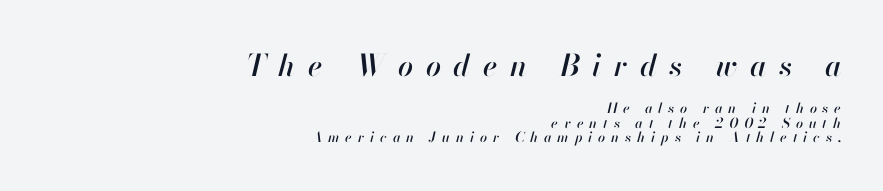
Q: Is the text italic (slanted)? A: Yes, it leans right by about 13 degrees.
Q: Is the text underlined? A: No.
Q: How is the paragraph aligned? A: Right-aligned.
Q: Is the spacing between letters normal or unusually wide? A: Unusually wide.
Q: Is the spacing between lines tight, normal or loose? A: Tight.
Q: Which block of text is set in a larger size, the first (top) or the second (bottom)? A: The first (top) one.
Q: Width (condensed, normal, or wide)? A: Normal.
Q: Stroke contrast? A: High.
Q: x-height? A: Small.
Q: Monospaced? A: No.
